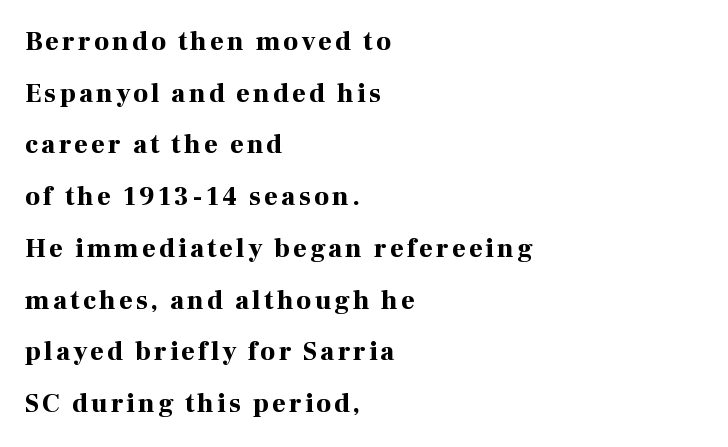
The image shows 26 px bold type, upright; set left-aligned, loose line spacing (1.99x), not underlined.
